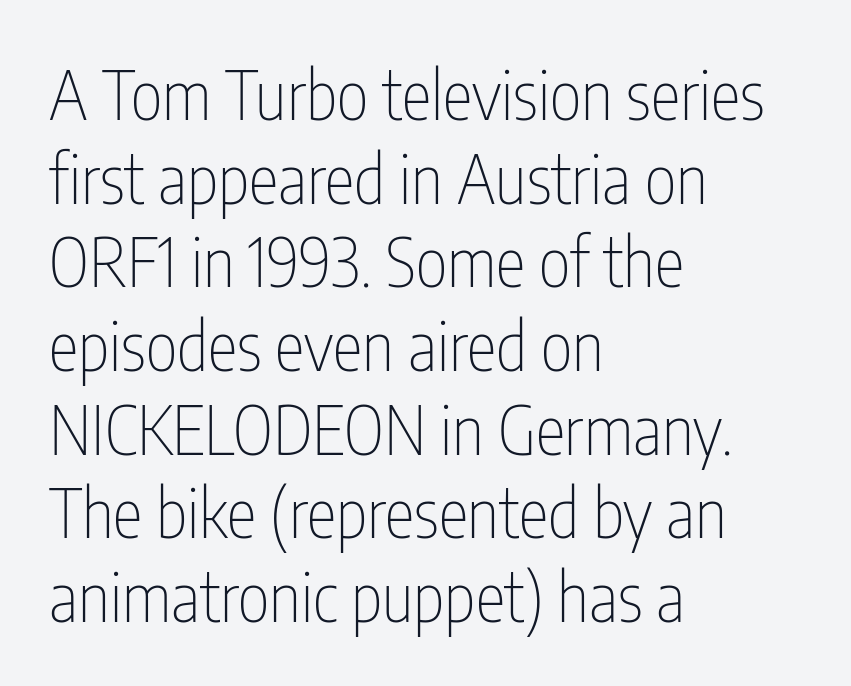
Q: Is the text bold? A: No.
Q: Is the text italic (slanted)? A: No, it is upright.
Q: Is the typeface a serif or a sans-serif typeface? A: Sans-serif.
Q: Is the text underlined? A: No.
Q: How is the paragraph aligned? A: Left-aligned.
Q: Is the spacing between letters normal or unusually wide? A: Normal.
Q: Width (condensed, normal, or wide)? A: Condensed.
Q: Stroke contrast? A: Low.
Q: x-height? A: Medium.
Q: Monospaced? A: No.
